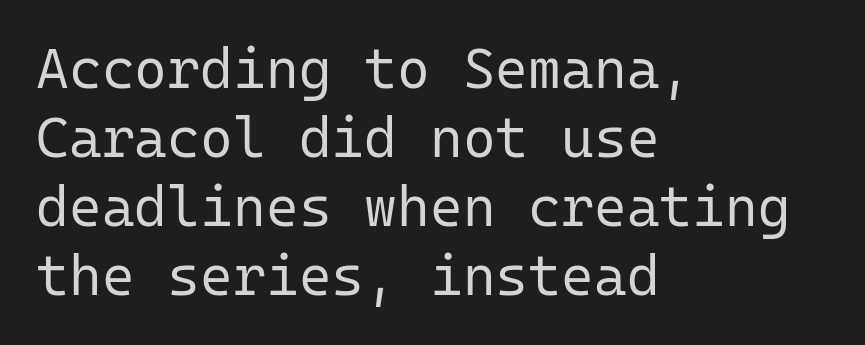
The image shows 56 px regular-weight sans-serif type, upright, monospaced; set left-aligned, line spacing 1.23x, normal letter spacing, not underlined; low stroke contrast and a medium x-height.
